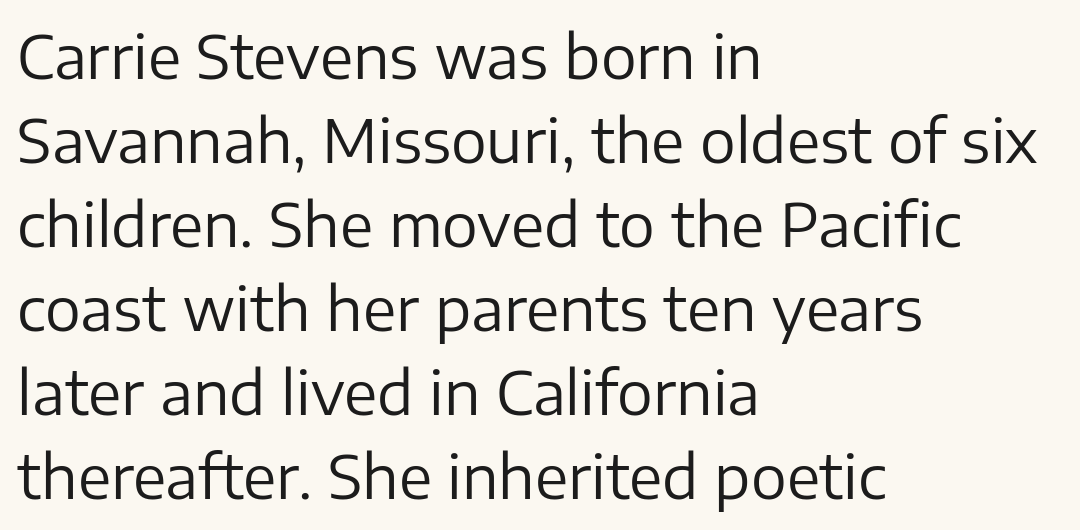
Q: Is the text bold? A: No.
Q: Is the text italic (slanted)? A: No, it is upright.
Q: Is the typeface a serif or a sans-serif typeface? A: Sans-serif.
Q: Is the text underlined? A: No.
Q: How is the paragraph aligned? A: Left-aligned.
Q: Is the spacing between letters normal or unusually wide? A: Normal.
Q: Is the spacing between lines tight, normal or loose? A: Normal.
Q: Width (condensed, normal, or wide)? A: Normal.
Q: Stroke contrast? A: Low.
Q: x-height? A: Medium.
Q: Monospaced? A: No.
